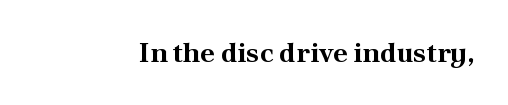
The type is set solid horizontally, with unmodified tracking. Descender tails drop into unmarked territory. The letters carry serifs — small finishing strokes at the ends of their stems. Spacing verdict: proportional, widths tailored to each character. Look at the stroke-to-counter ratio: heavy, a bold. Posture: straight, roman, zero tilt.
